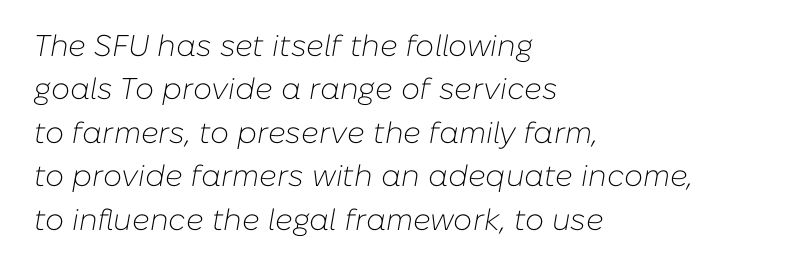
Q: Is the text bold? A: No.
Q: Is the text italic (slanted)? A: Yes, it leans right by about 10 degrees.
Q: Is the text underlined? A: No.
Q: How is the paragraph aligned? A: Left-aligned.
Q: Is the spacing between letters normal or unusually wide? A: Normal.
Q: Is the spacing between lines tight, normal or loose? A: Normal.
Q: Width (condensed, normal, or wide)? A: Normal.
Q: Stroke contrast? A: Low.
Q: x-height? A: Medium.
Q: Monospaced? A: No.
